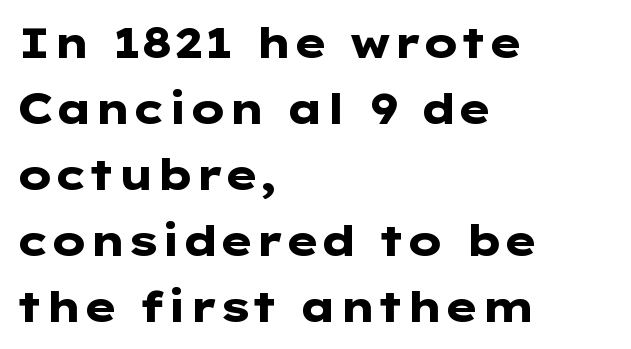
Every letter is thick-stroked: bold, no question. No feet cap the strokes, marking this as sans-serif type. If you drew a ruler down the left edge, every line would touch it. Glance below the letters and you will spot only blank space. The lines sit at an ordinary, default distance from one another.
